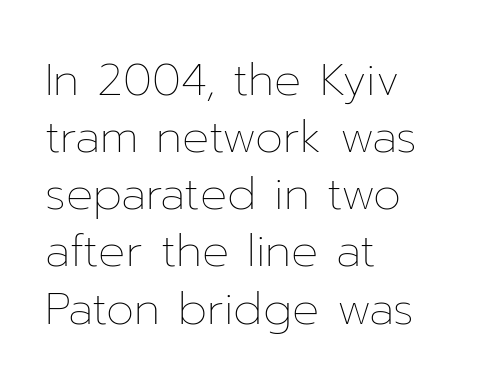
The image shows 45 px thin type, upright; set left-aligned, normal line spacing (1.27x), normal letter spacing, not underlined; low stroke contrast and a medium x-height.
